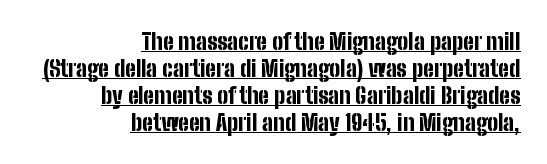
The image shows 23 px bold type, upright; set right-aligned, line spacing 1.18x, normal letter spacing, underlined.
